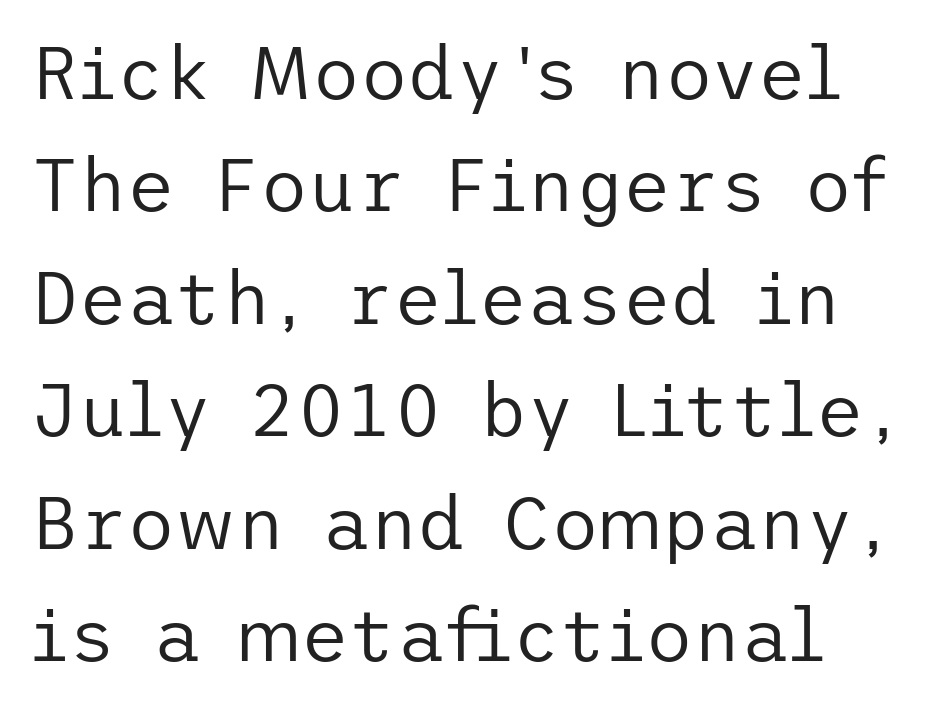
The image shows 74 px regular-weight sans-serif type, upright; set left-aligned, normal line spacing (1.52x), normal letter spacing, not underlined; low stroke contrast and a medium x-height.
